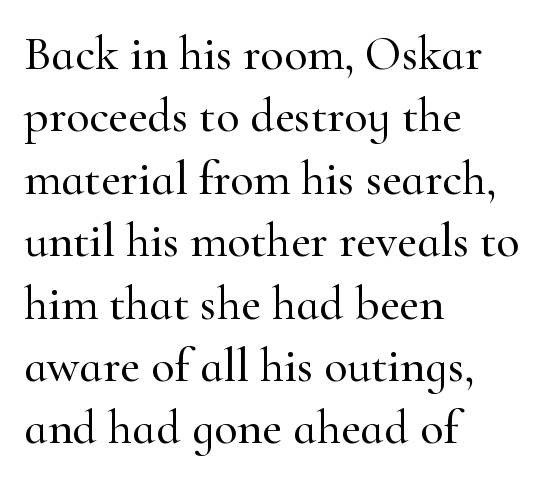
The image shows 48 px serif type, upright; set left-aligned, normal line spacing (1.3x), normal letter spacing, not underlined; high stroke contrast and a small x-height.
